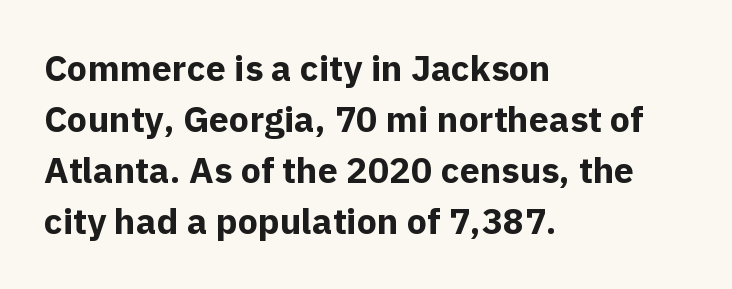
The image shows 36 px bold sans-serif type, upright; set left-aligned, normal line spacing (1.42x), normal letter spacing, not underlined; a medium x-height.
